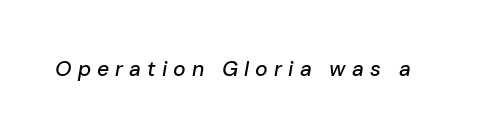
The image shows 21 px text type, italic (leaning right); set unusually wide letter spacing (+0.29 em), not underlined.
